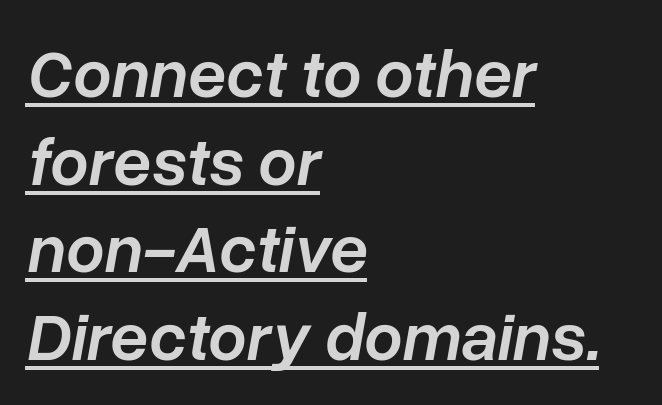
The rendering uses natural spacing where letterforms have individual widths. Does the weight exceed regular? Yes, but only to semibold. Notice how descenders clear the ascenders below comfortably — that's standard leading. When letters slant like this, we call the style italic. This is underlined copy, the kind a proofreader might mark for attention. These lines stack with their left ends in a neat column.
